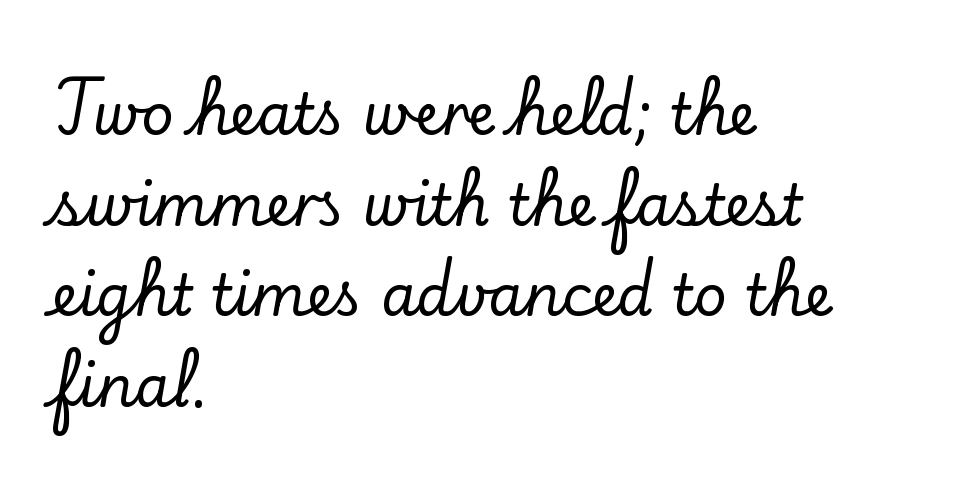
The image shows 57 px serif type; set left-aligned, normal line spacing (1.59x), normal letter spacing, not underlined; low stroke contrast and a small x-height.
